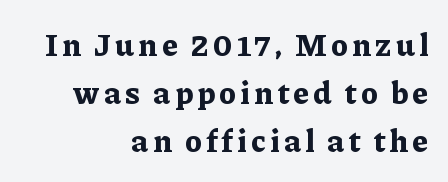
The image shows 32 px bold serif type, upright; set right-aligned, normal line spacing (1.5x), not underlined; low stroke contrast and a medium x-height.
